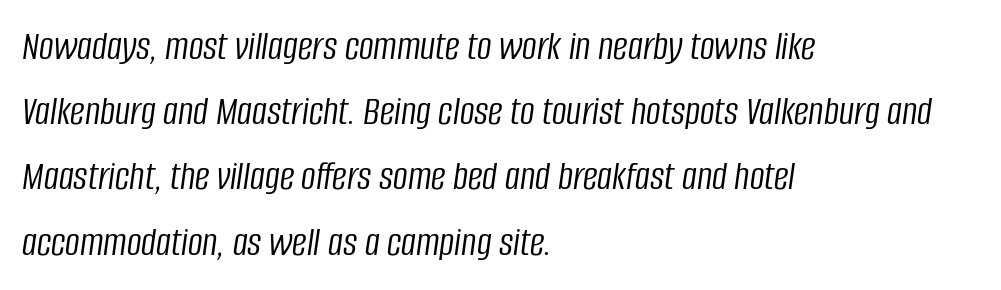
The image shows 41 px light, condensed type, italic (leaning right); set left-aligned, normal line spacing (1.59x), normal letter spacing, not underlined; low stroke contrast and a large x-height.
